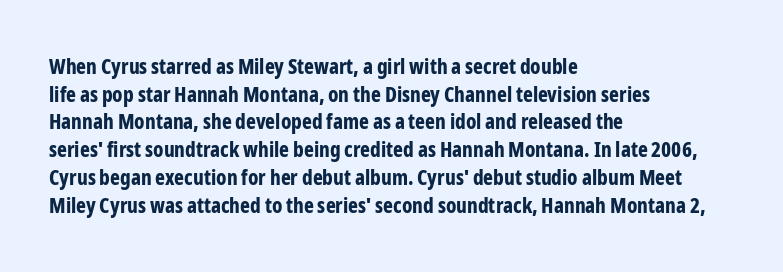
Q: Is the text bold? A: Yes.
Q: Is the text italic (slanted)? A: No, it is upright.
Q: Is the text underlined? A: No.
Q: How is the paragraph aligned? A: Left-aligned.
Q: Is the spacing between letters normal or unusually wide? A: Normal.
Q: Is the spacing between lines tight, normal or loose? A: Normal.
